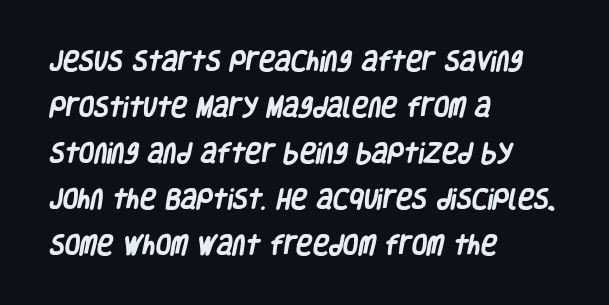
{"bold": "yes", "underline": "no", "align": "left", "line_spacing": "loose", "line_spacing_ratio": 2.09, "letter_spacing": "normal", "letter_spacing_em": 0.0, "glyph_px": 22}
